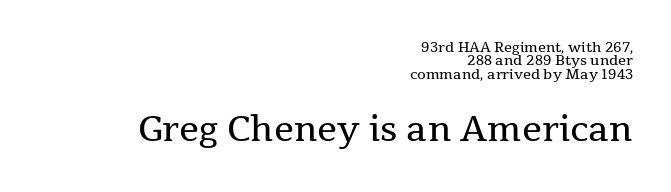
Q: Is the text bold? A: No.
Q: Is the text italic (slanted)? A: No, it is upright.
Q: Is the typeface a serif or a sans-serif typeface? A: Serif.
Q: Is the text underlined? A: No.
Q: How is the paragraph aligned? A: Right-aligned.
Q: Is the spacing between letters normal or unusually wide? A: Normal.
Q: Is the spacing between lines tight, normal or loose? A: Tight.
Q: Which block of text is set in a larger size, the first (top) or the second (bottom)? A: The second (bottom) one.
Q: Width (condensed, normal, or wide)? A: Normal.
Q: Stroke contrast? A: Medium.
Q: x-height? A: Medium.
Q: Monospaced? A: No.
